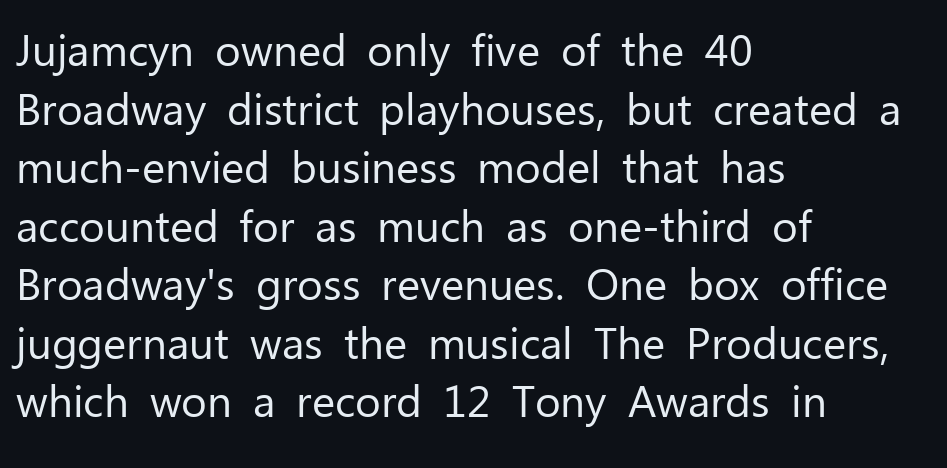
{"serif": "no", "italic": "no", "bold": "no", "weight": "regular", "width": "normal", "stroke_contrast": "low", "x_height": "medium", "monospaced": "no", "underline": "no", "align": "left", "line_spacing": "normal", "line_spacing_ratio": 1.33, "letter_spacing": "normal", "letter_spacing_em": 0.0, "glyph_px": 44}
